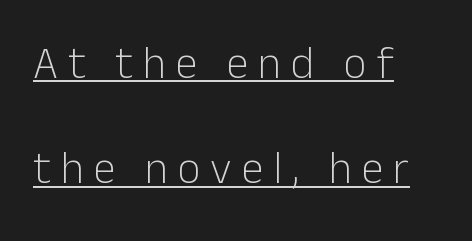
The image shows 45 px light sans-serif type, upright; set left-aligned, loose line spacing (2.34x), unusually wide letter spacing (+0.22 em), underlined; low stroke contrast and a medium x-height.
